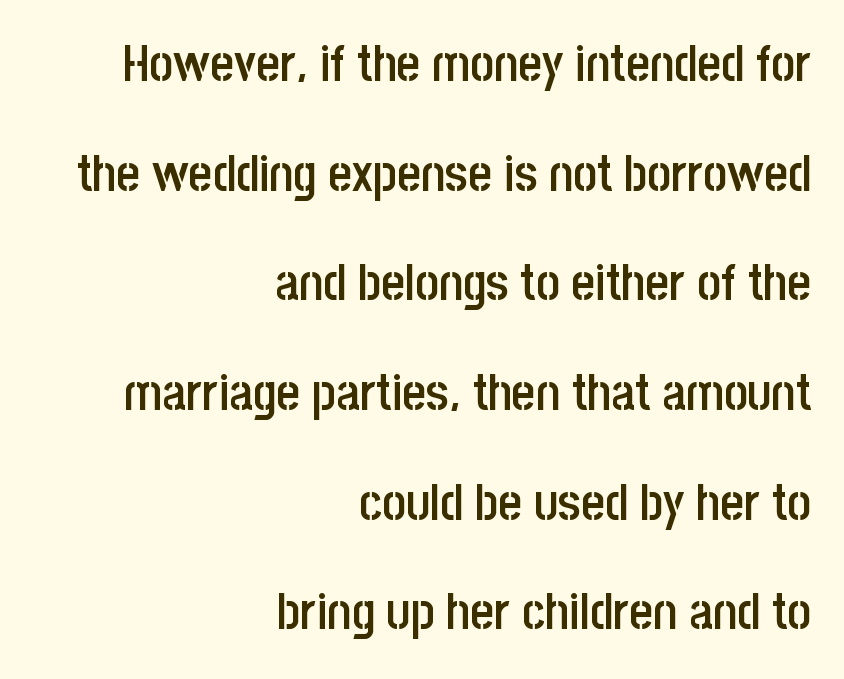
Compared with typical body copy, the letter spacing here is the same. The type family on display is of the sans-serif kind. Successive baselines arrive slowly, with a big drop between each. This sample has the flowing, uneven cadence of proportional lettering. Students, this is semibold: more ink than regular, less than bold.
